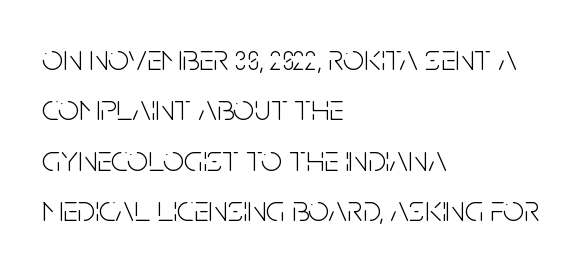
Q: Is the text bold? A: No.
Q: Is the text italic (slanted)? A: No, it is upright.
Q: Is the typeface a serif or a sans-serif typeface? A: Sans-serif.
Q: Is the text underlined? A: No.
Q: How is the paragraph aligned? A: Left-aligned.
Q: Is the spacing between letters normal or unusually wide? A: Normal.
Q: Is the spacing between lines tight, normal or loose? A: Normal.
Q: Width (condensed, normal, or wide)? A: Condensed.
Q: Stroke contrast? A: Low.
Q: x-height? A: Large.
Q: Monospaced? A: No.
